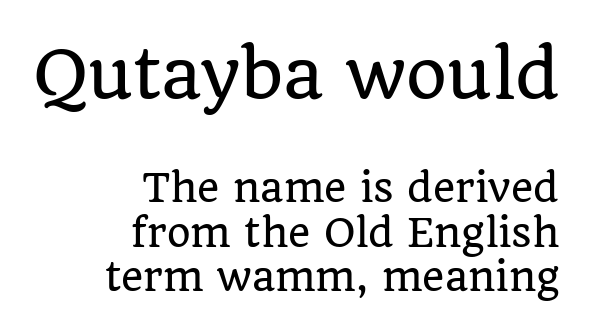
Q: Is the text italic (slanted)? A: No, it is upright.
Q: Is the typeface a serif or a sans-serif typeface? A: Serif.
Q: Is the text underlined? A: No.
Q: How is the paragraph aligned? A: Right-aligned.
Q: Is the spacing between letters normal or unusually wide? A: Normal.
Q: Which block of text is set in a larger size, the first (top) or the second (bottom)? A: The first (top) one.
Q: Width (condensed, normal, or wide)? A: Normal.
Q: Stroke contrast? A: Low.
Q: x-height? A: Large.
Q: Monospaced? A: No.
